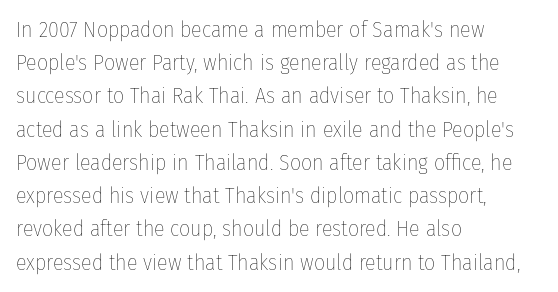
Q: Is the text bold? A: No.
Q: Is the text italic (slanted)? A: No, it is upright.
Q: Is the text underlined? A: No.
Q: How is the paragraph aligned? A: Left-aligned.
Q: Is the spacing between letters normal or unusually wide? A: Normal.
Q: Is the spacing between lines tight, normal or loose? A: Normal.
